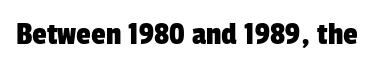
The image shows 33 px condensed sans-serif type; set normal letter spacing, not underlined; low stroke contrast and a medium x-height.
